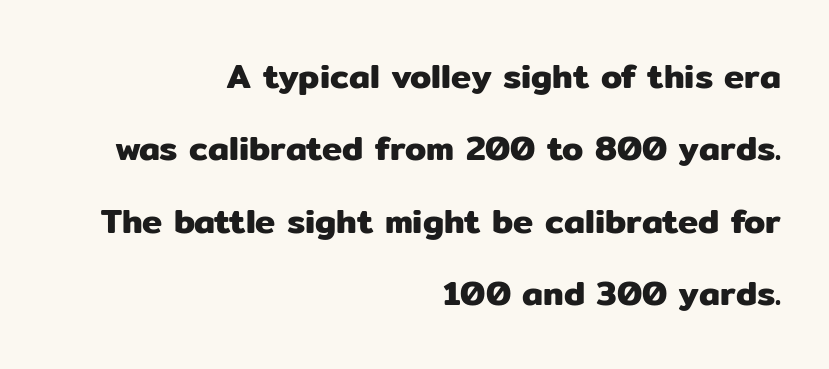
The image shows 34 px sans-serif type, upright; set right-aligned, loose line spacing (2.13x), normal letter spacing, not underlined; low stroke contrast and a medium x-height.
